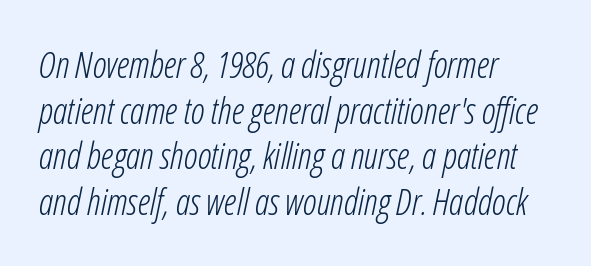
The image shows 36 px light, condensed type, italic (leaning right); set left-aligned, normal line spacing (1.27x), normal letter spacing, not underlined; low stroke contrast and a medium x-height.
